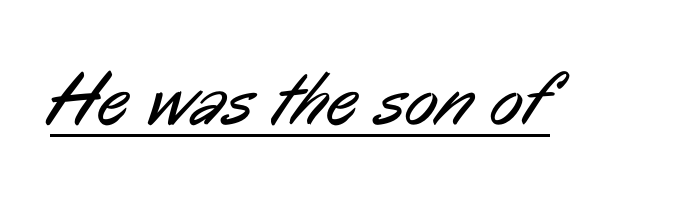
The horizontal fit of the characters is conventional and even. Honestly, the underline is the first thing you notice here. The cut favours lightness, reaching ordinary text weight at its darkest. Nope, no serifs anywhere on these letters.
